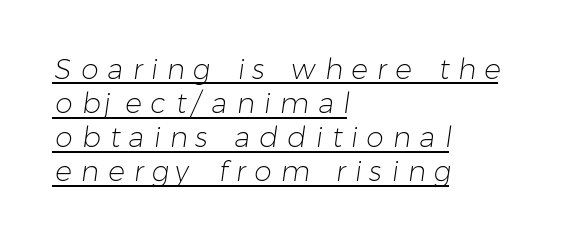
The image shows 28 px light sans-serif type; set left-aligned, line spacing 1.22x, unusually wide letter spacing (+0.32 em), underlined; low stroke contrast and a medium x-height.
